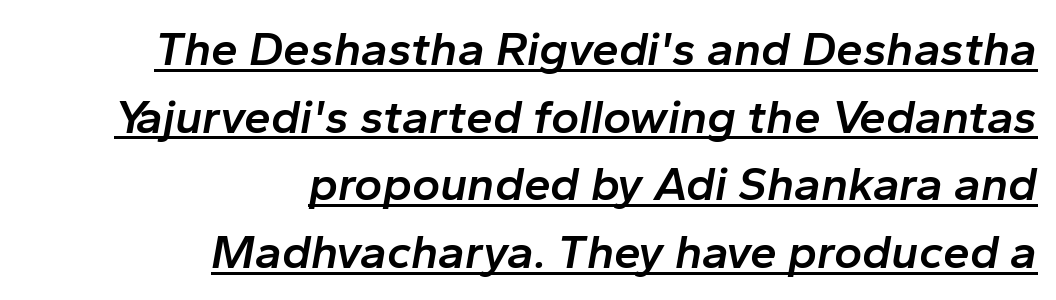
{"italic": "yes", "lean": "right", "slant_degrees": 10, "bold": "semi", "weight": "semibold", "width": "normal", "stroke_contrast": "low", "x_height": "medium", "monospaced": "no", "underline": "yes", "align": "right", "line_spacing": "normal", "line_spacing_ratio": 1.41, "letter_spacing": "normal", "letter_spacing_em": 0.0, "glyph_px": 48}
